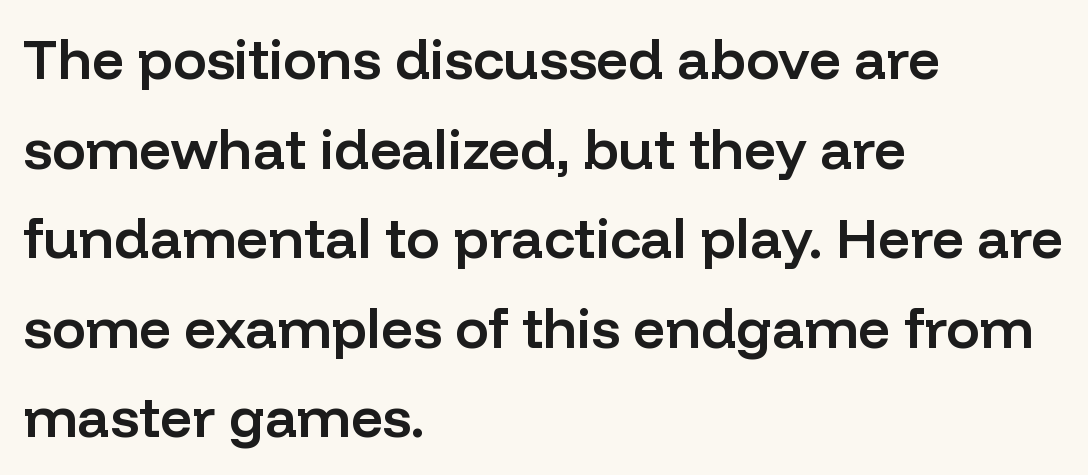
The image shows 56 px semibold sans-serif type, upright; set left-aligned, normal line spacing (1.6x), normal letter spacing, not underlined; low stroke contrast and a medium x-height.
